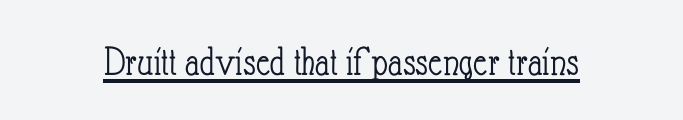
Tracking here is standard; glyphs follow each other at the usual distance. Character widths vary here, with narrow letters taking less room than wide ones. The strokes are not fattened; the text isn't bold. Rendered with straight, roman letterforms. The sample's only ornament is a line tracing under the words.
